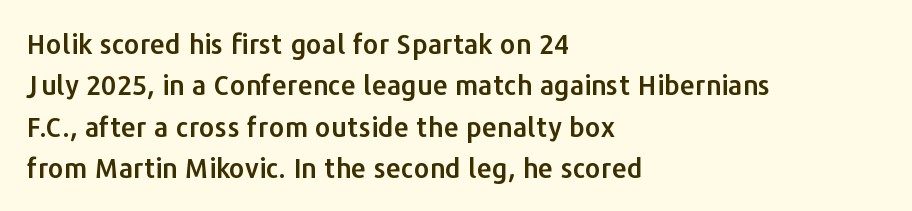
Successive baselines arrive at the customary interval. Short and long lines alike share a common starting point at left. Italic: no, the glyphs are upright roman. Short note: letters normally spaced. Quick note: underline off.
